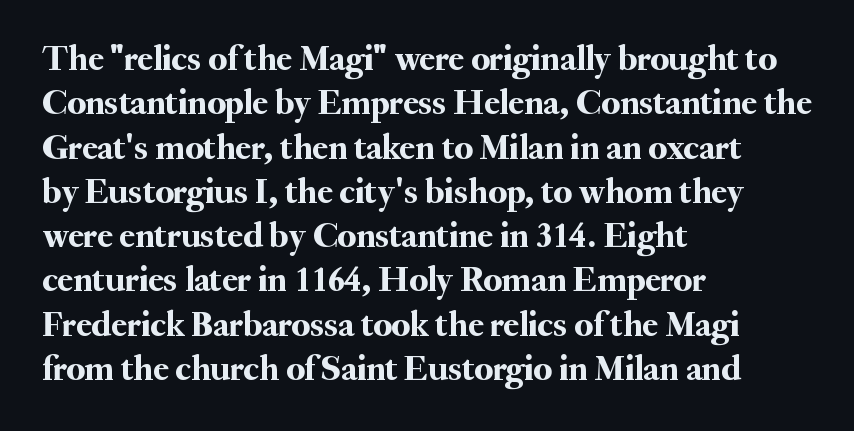
Q: Is the text italic (slanted)? A: No, it is upright.
Q: Is the typeface a serif or a sans-serif typeface? A: Serif.
Q: Is the text underlined? A: No.
Q: How is the paragraph aligned? A: Left-aligned.
Q: Is the spacing between letters normal or unusually wide? A: Normal.
Q: Width (condensed, normal, or wide)? A: Normal.
Q: Stroke contrast? A: Medium.
Q: x-height? A: Small.
Q: Monospaced? A: No.
